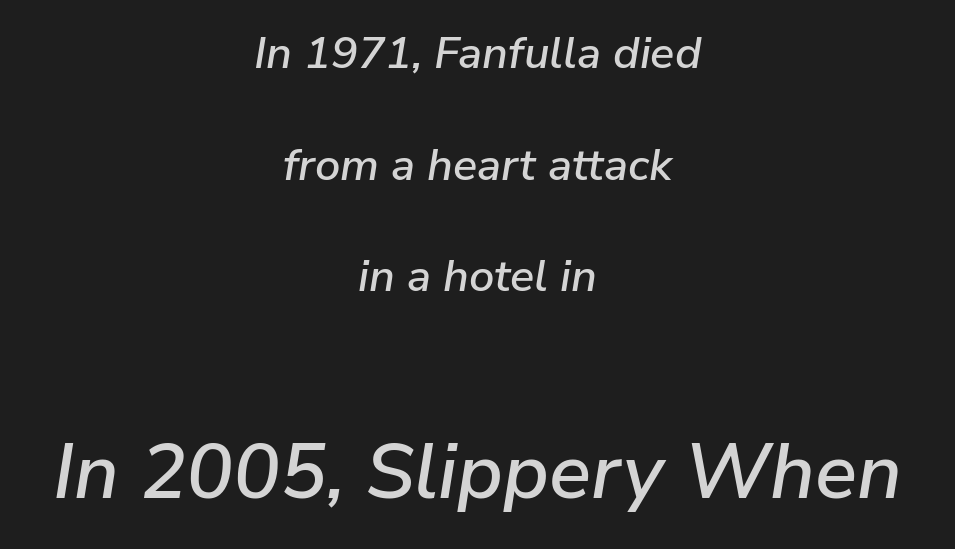
The image shows 78 px text type, italic (leaning right); set centered, loose line spacing (2.48x), normal letter spacing, not underlined; the second (bottom) block is 1.73x larger; low stroke contrast and a medium x-height.
